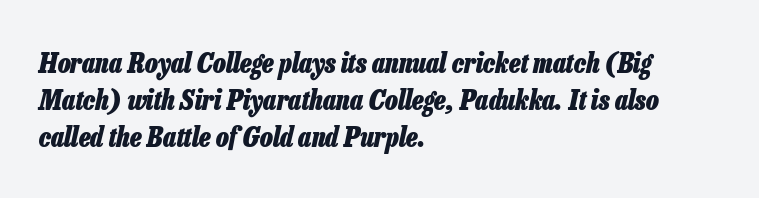
Q: Is the text bold? A: Yes.
Q: Is the text italic (slanted)? A: Yes, it leans right by about 13 degrees.
Q: Is the text underlined? A: No.
Q: How is the paragraph aligned? A: Left-aligned.
Q: Is the spacing between letters normal or unusually wide? A: Normal.
Q: Is the spacing between lines tight, normal or loose? A: Normal.
